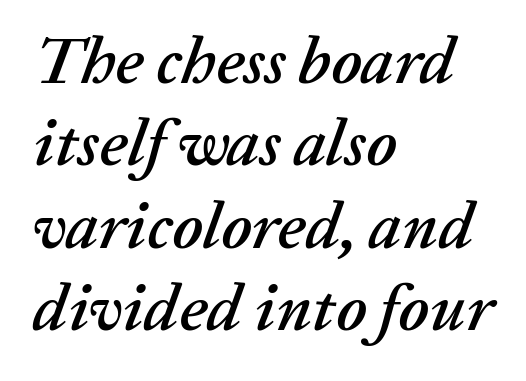
{"italic": "yes", "lean": "right", "slant_degrees": 20, "width": "normal", "stroke_contrast": "low", "x_height": "medium", "monospaced": "no", "underline": "no", "align": "left", "line_spacing": "normal", "line_spacing_ratio": 1.25, "letter_spacing": "normal", "letter_spacing_em": 0.0, "glyph_px": 66}
